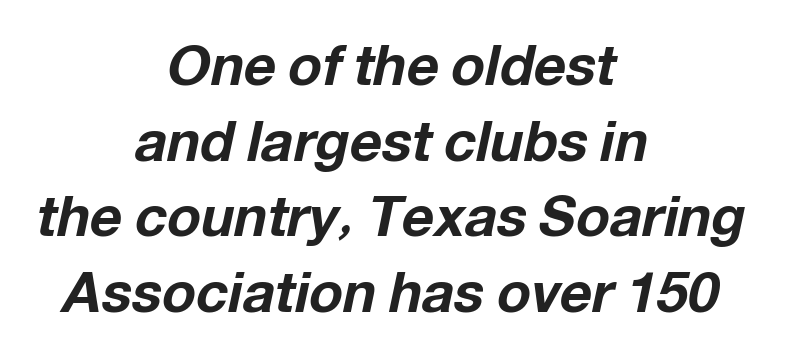
Q: Is the text bold? A: Yes.
Q: Is the text italic (slanted)? A: Yes, it leans right by about 12 degrees.
Q: Is the text underlined? A: No.
Q: How is the paragraph aligned? A: Centered.
Q: Is the spacing between letters normal or unusually wide? A: Normal.
Q: Is the spacing between lines tight, normal or loose? A: Normal.
Q: Width (condensed, normal, or wide)? A: Normal.
Q: Stroke contrast? A: Low.
Q: x-height? A: Medium.
Q: Monospaced? A: No.
